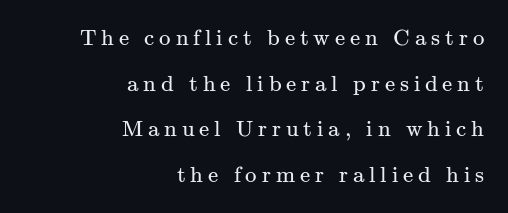
These lines have a slow, spaced-out rhythm from letter to letter. Every row of glyphs terminates at an identical x-position on the right. Weight: in the light-to-regular range. These lines were composed using upright roman letters. Does the leading feel generous? Absolutely, it's lavish.
